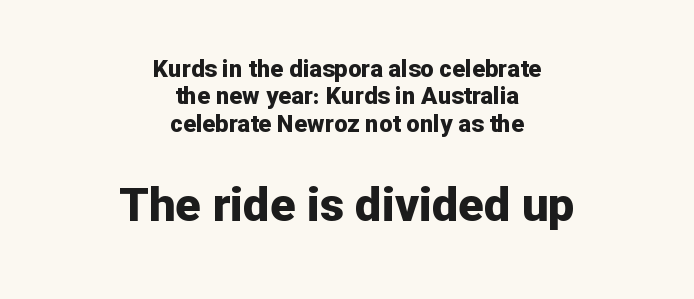
The compositor balanced each line on the midline. The letters advance in unequal steps, a hallmark of proportional type. Inter-character spacing is left at the font's built-in metrics. The leading is snug, giving the passage a crowded texture. Type without underlining. The following chunk of copy outweighs the initial chunk in type size.
